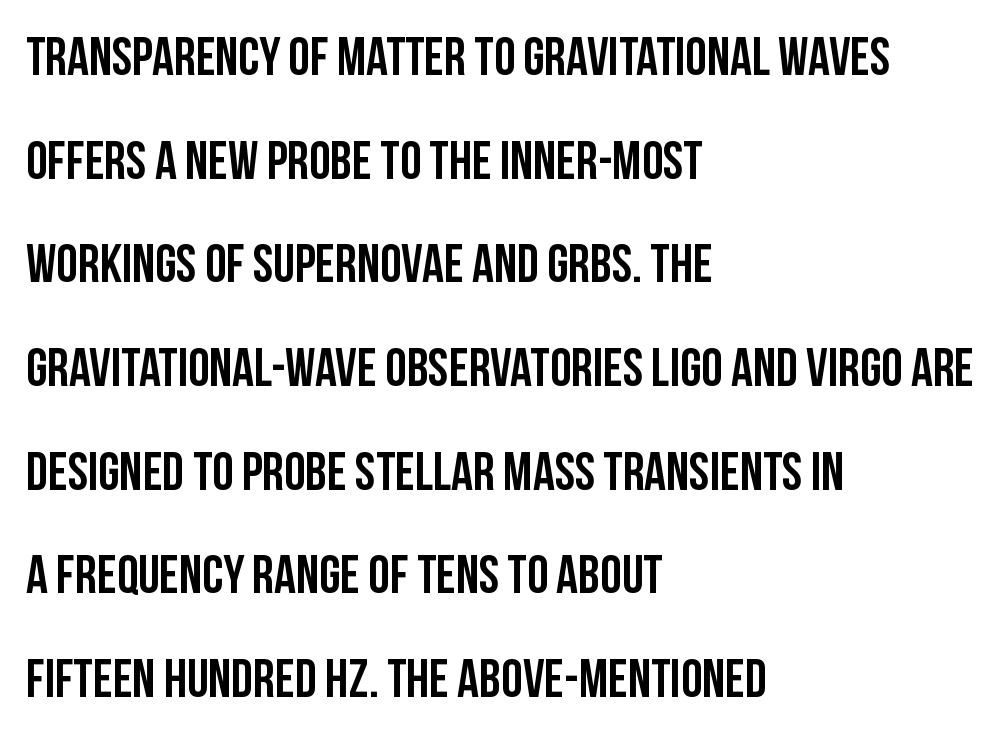
Q: Is the text italic (slanted)? A: No, it is upright.
Q: Is the typeface a serif or a sans-serif typeface? A: Sans-serif.
Q: Is the text underlined? A: No.
Q: How is the paragraph aligned? A: Left-aligned.
Q: Is the spacing between letters normal or unusually wide? A: Normal.
Q: Is the spacing between lines tight, normal or loose? A: Loose.
Q: Width (condensed, normal, or wide)? A: Condensed.
Q: Stroke contrast? A: Low.
Q: x-height? A: Large.
Q: Monospaced? A: No.
